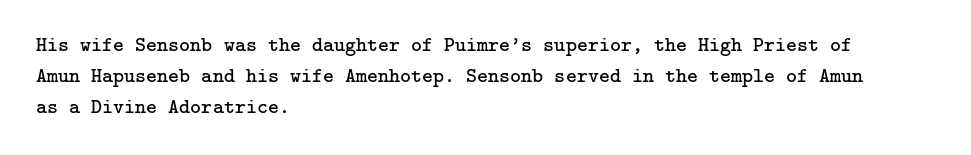
No chunkiness to these letters — they're not bold. The area under the type is left untouched. This rendering uses left alignment, leaving the right contour irregular. The font's upright variant was chosen for this text. Compared with typical body copy, the letter spacing here is the same.
